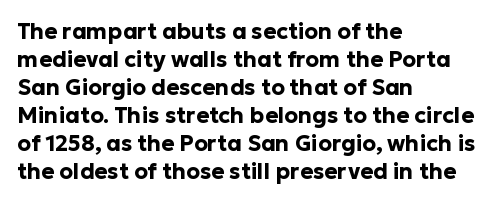
Q: Is the text bold? A: Yes.
Q: Is the text italic (slanted)? A: No, it is upright.
Q: Is the text underlined? A: No.
Q: How is the paragraph aligned? A: Left-aligned.
Q: Is the spacing between letters normal or unusually wide? A: Normal.
Q: Is the spacing between lines tight, normal or loose? A: Normal.
